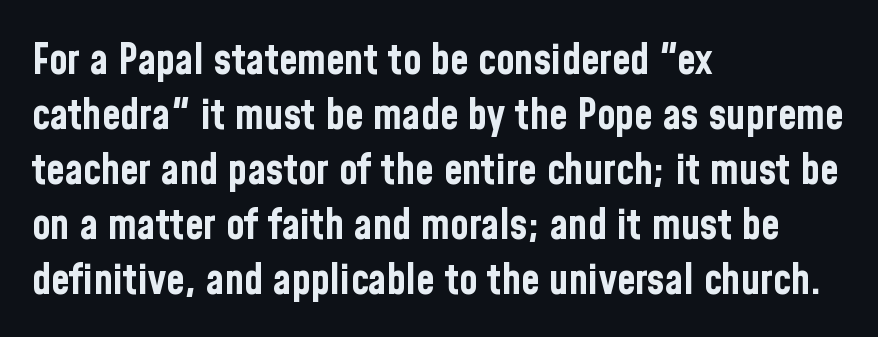
The image shows 42 px bold, condensed sans-serif type, upright; set left-aligned, normal line spacing (1.31x), normal letter spacing, not underlined; low stroke contrast and a medium x-height.
